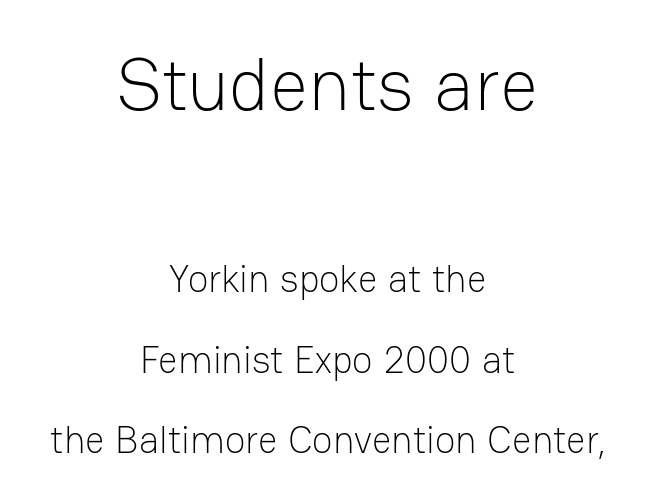
Q: Is the text bold? A: No.
Q: Is the text italic (slanted)? A: No, it is upright.
Q: Is the typeface a serif or a sans-serif typeface? A: Sans-serif.
Q: Is the text underlined? A: No.
Q: How is the paragraph aligned? A: Centered.
Q: Is the spacing between letters normal or unusually wide? A: Normal.
Q: Is the spacing between lines tight, normal or loose? A: Loose.
Q: Which block of text is set in a larger size, the first (top) or the second (bottom)? A: The first (top) one.
Q: Width (condensed, normal, or wide)? A: Normal.
Q: Stroke contrast? A: Low.
Q: x-height? A: Medium.
Q: Monospaced? A: No.
